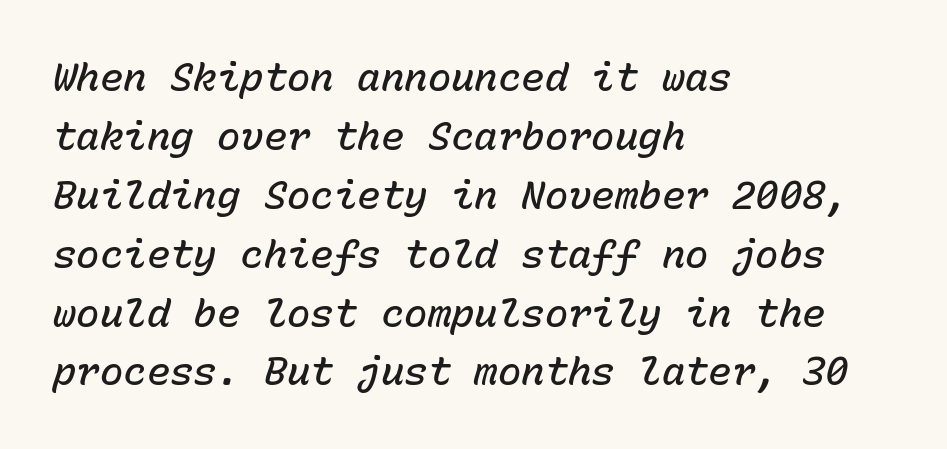
Q: Is the text bold? A: Semi-bold.
Q: Is the text italic (slanted)? A: Yes, it leans right by about 15 degrees.
Q: Is the text underlined? A: No.
Q: How is the paragraph aligned? A: Left-aligned.
Q: Is the spacing between letters normal or unusually wide? A: Normal.
Q: Is the spacing between lines tight, normal or loose? A: Normal.
Q: Width (condensed, normal, or wide)? A: Normal.
Q: Stroke contrast? A: Low.
Q: x-height? A: Medium.
Q: Monospaced? A: Yes.
